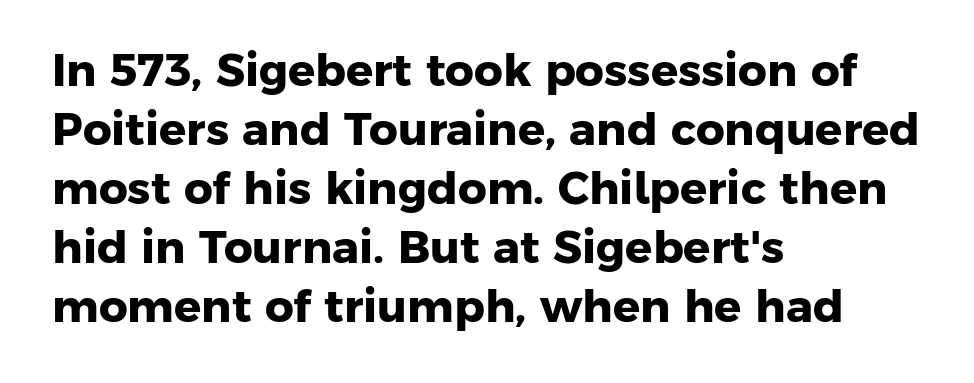
The image shows 45 px heavy sans-serif type; set left-aligned, normal line spacing (1.31x), normal letter spacing, not underlined; low stroke contrast and a medium x-height.
